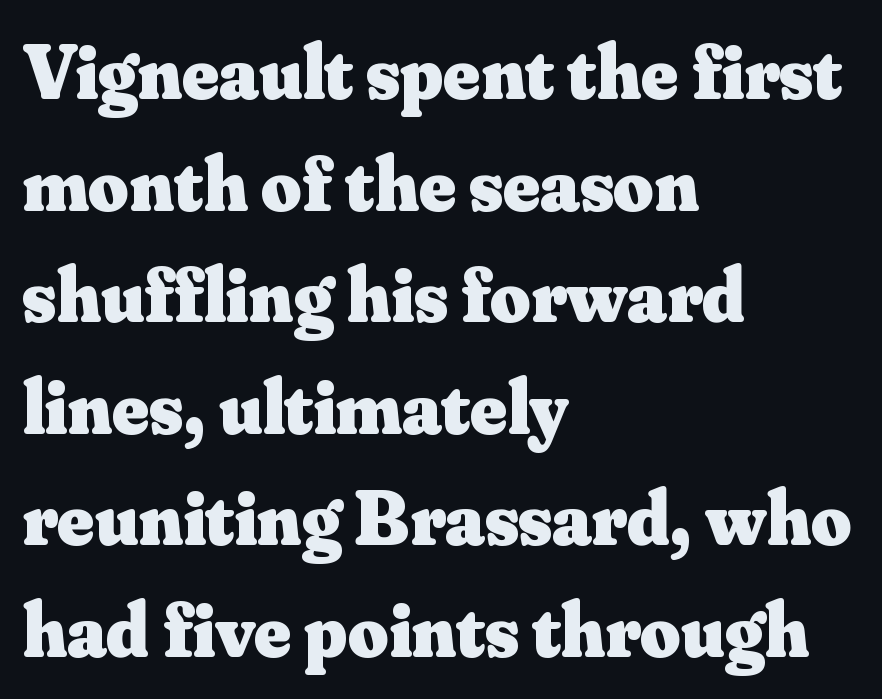
The image shows 78 px heavy serif type, upright; set left-aligned, normal line spacing (1.43x), normal letter spacing, not underlined; medium stroke contrast and a small x-height.
